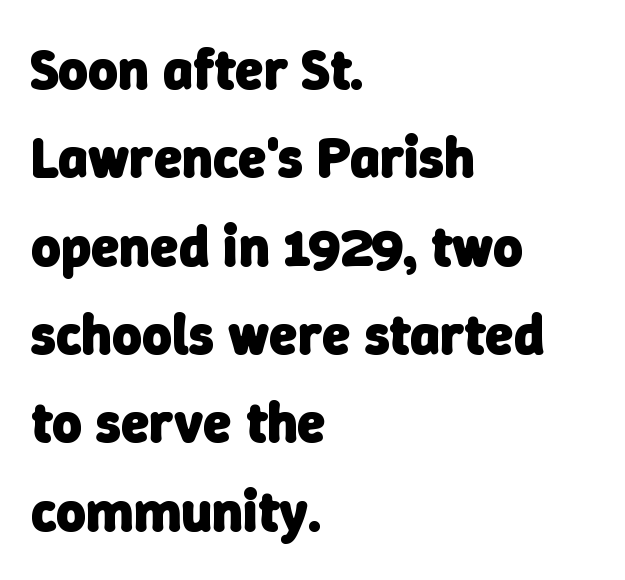
The image shows 57 px heavy sans-serif type; set left-aligned, normal line spacing (1.55x), normal letter spacing, not underlined; low stroke contrast and a medium x-height.
